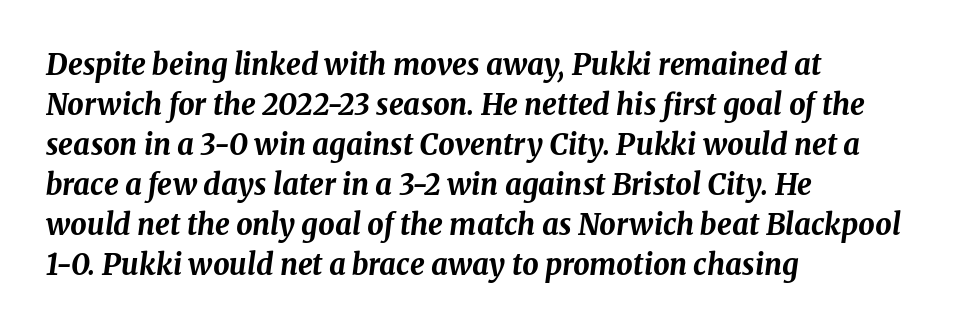
The rendering applies a slant to the glyphs. Leftover space on each line is placed entirely after the last word. Set as a true bold cut, around the 700 mark. Inter-character spacing is left at the font's built-in metrics. Any mark beneath the type? The region is blank. The passage shown is typed in a proportional face where columns would drift.
